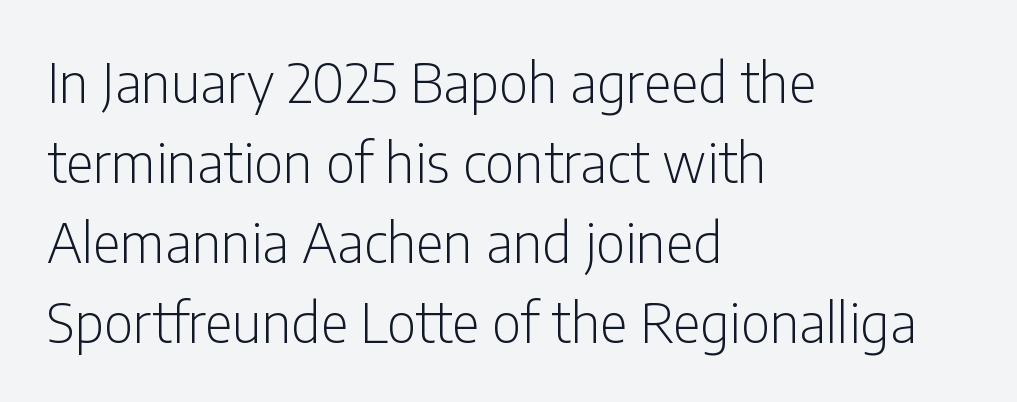
The image shows 54 px light, condensed sans-serif type, upright; set left-aligned, normal line spacing (1.48x), normal letter spacing, not underlined; low stroke contrast and a medium x-height.
